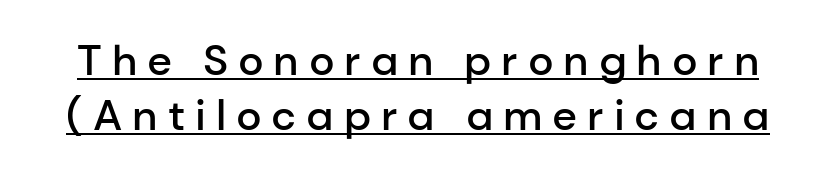
Q: Is the text bold? A: Semi-bold.
Q: Is the text italic (slanted)? A: No, it is upright.
Q: Is the typeface a serif or a sans-serif typeface? A: Sans-serif.
Q: Is the text underlined? A: Yes.
Q: Is the spacing between letters normal or unusually wide? A: Unusually wide.
Q: Is the spacing between lines tight, normal or loose? A: Normal.
Q: Width (condensed, normal, or wide)? A: Normal.
Q: Stroke contrast? A: Low.
Q: x-height? A: Medium.
Q: Monospaced? A: No.
